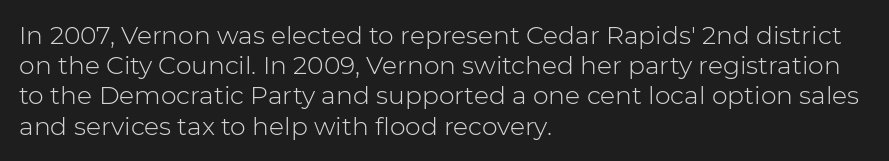
{"italic": "no", "bold": "no", "underline": "no", "align": "left", "line_spacing_ratio": 1.21, "letter_spacing": "normal", "letter_spacing_em": 0.0, "glyph_px": 25}
